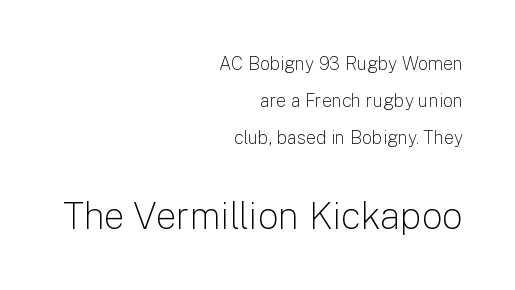
The typesetter chose a ragged-left arrangement here. Posture: straight, roman, zero tilt. I'd call this a sans setting — the letters go barefoot. The gaps between neighbouring characters are ordinary and unremarkable. Note the varied advance widths — an 'i' is clearly narrower than an 'm'. If you squint, the bottom block still reads clearly — it's the larger of the two.
